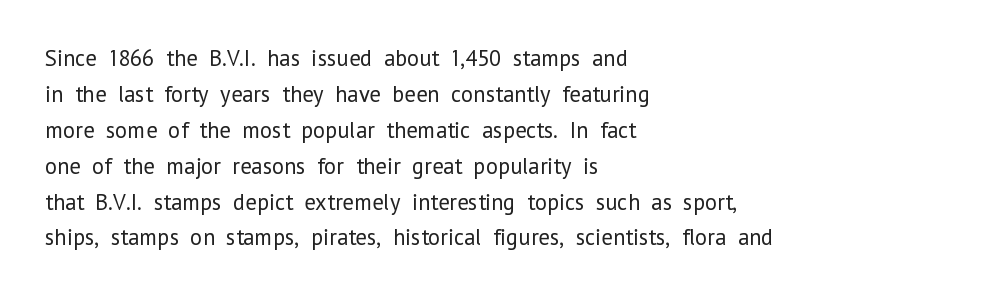
Q: Is the text bold? A: No.
Q: Is the text italic (slanted)? A: No, it is upright.
Q: Is the text underlined? A: No.
Q: How is the paragraph aligned? A: Left-aligned.
Q: Is the spacing between letters normal or unusually wide? A: Normal.
Q: Is the spacing between lines tight, normal or loose? A: Normal.
